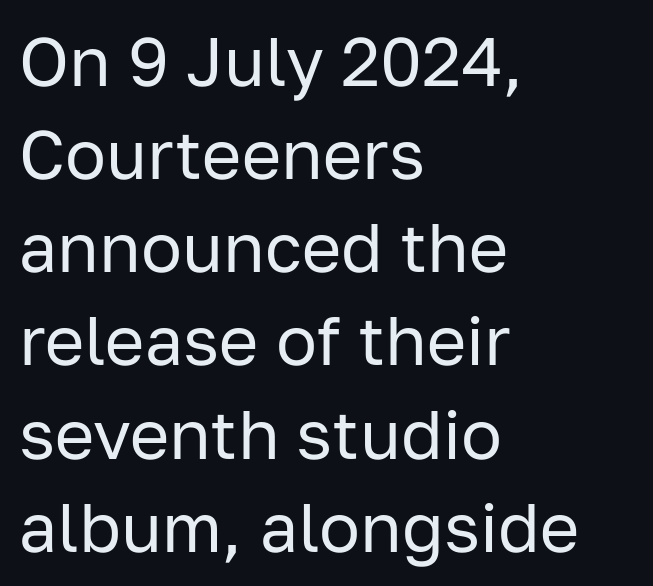
{"serif": "no", "italic": "no", "bold": "no", "weight": "regular", "width": "normal", "stroke_contrast": "low", "x_height": "medium", "monospaced": "no", "underline": "no", "align": "left", "line_spacing": "normal", "line_spacing_ratio": 1.37, "letter_spacing": "normal", "letter_spacing_em": 0.0, "glyph_px": 68}
